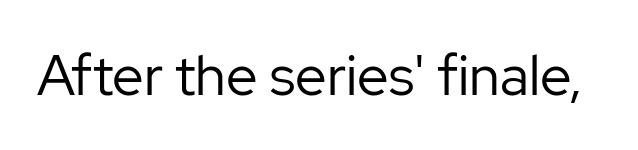
{"serif": "no", "italic": "no", "bold": "no", "weight": "regular", "width": "normal", "stroke_contrast": "low", "x_height": "medium", "monospaced": "no", "underline": "no", "letter_spacing": "normal", "letter_spacing_em": 0.0, "glyph_px": 56}
